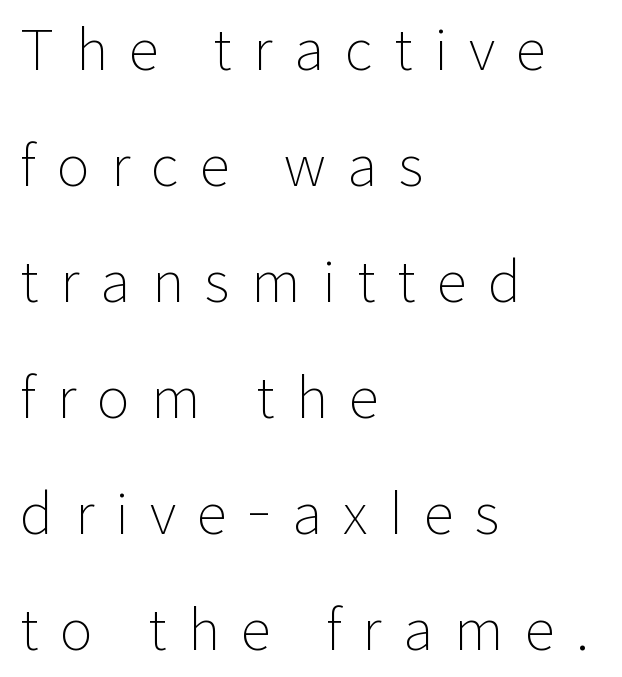
Characters follow at a spacing far wider than the type designer built in. Each row of text sits above clean, open space. Looks like regular typesetting: each glyph gets only the width it needs. Unbolded letterforms with no extra heft. The face used here is a sans, in the tradition of grotesques and geometrics. In terms of leading, this rendering errs on the spacious side.
